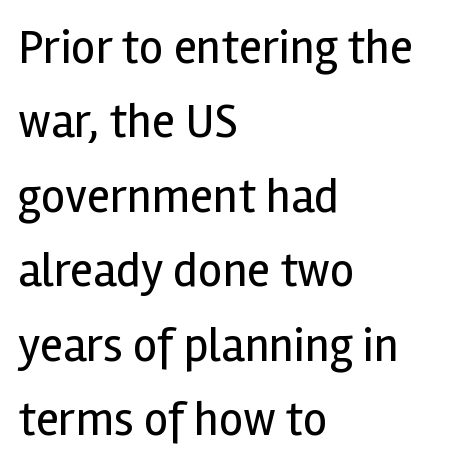
The image shows 48 px regular-weight sans-serif type, upright; set left-aligned, normal line spacing (1.55x), normal letter spacing, not underlined; a medium x-height.
